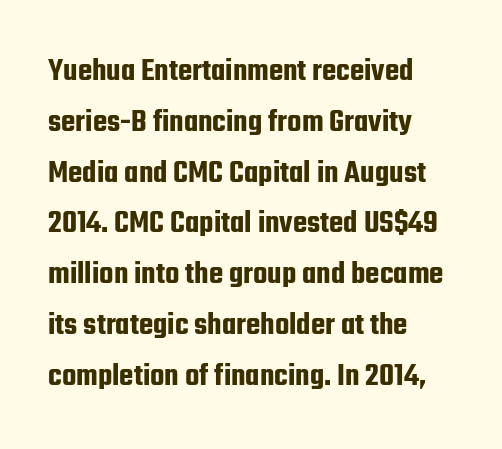
The image shows 33 px condensed sans-serif type, upright; set left-aligned, normal line spacing (1.54x), normal letter spacing, not underlined; low stroke contrast and a medium x-height.
